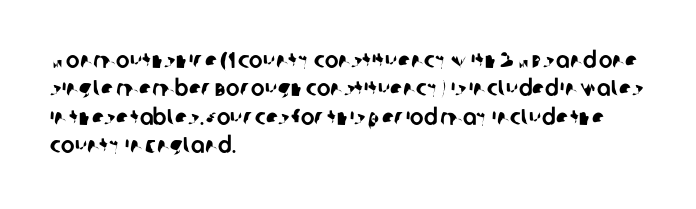
{"underline": "no", "align": "left", "line_spacing_ratio": 1.23, "letter_spacing": "normal", "letter_spacing_em": 0.0, "glyph_px": 23}
